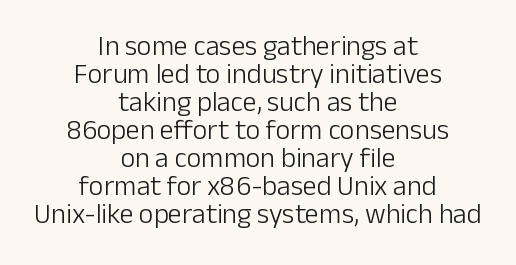
The image shows 28 px light sans-serif type, upright; set centered, tight line spacing (1.0x), normal letter spacing, not underlined; low stroke contrast and a medium x-height.
